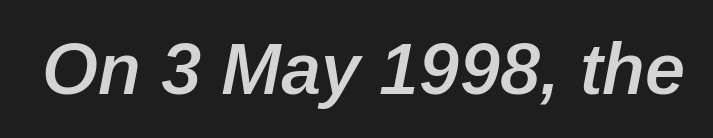
The image shows 72 px semibold type, italic (leaning right); set normal letter spacing, not underlined; low stroke contrast and a medium x-height.
